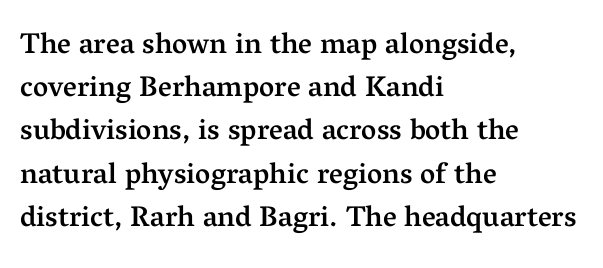
Strokes here are thickened, but only to semibold level. This rendering uses left alignment, leaving the right contour irregular. Does the lettering tilt? It doesn't — this is upright. These lines are rendered in a variable-pitch font. No extra tracking has been applied to these lines.
